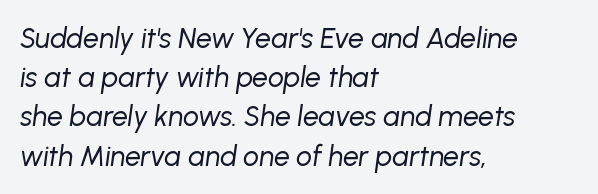
{"italic": "yes", "lean": "right", "slant_degrees": 8, "bold": "no", "weight": "regular", "width": "normal", "stroke_contrast": "low", "x_height": "medium", "monospaced": "no", "underline": "no", "align": "left", "line_spacing": "normal", "line_spacing_ratio": 1.4, "letter_spacing": "normal", "letter_spacing_em": 0.0, "glyph_px": 28}
